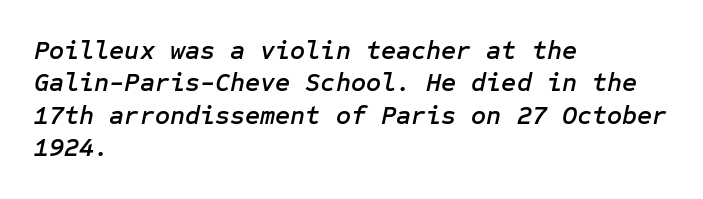
The image shows 26 px text type, italic (leaning right); set left-aligned, normal line spacing (1.25x), normal letter spacing, not underlined.
